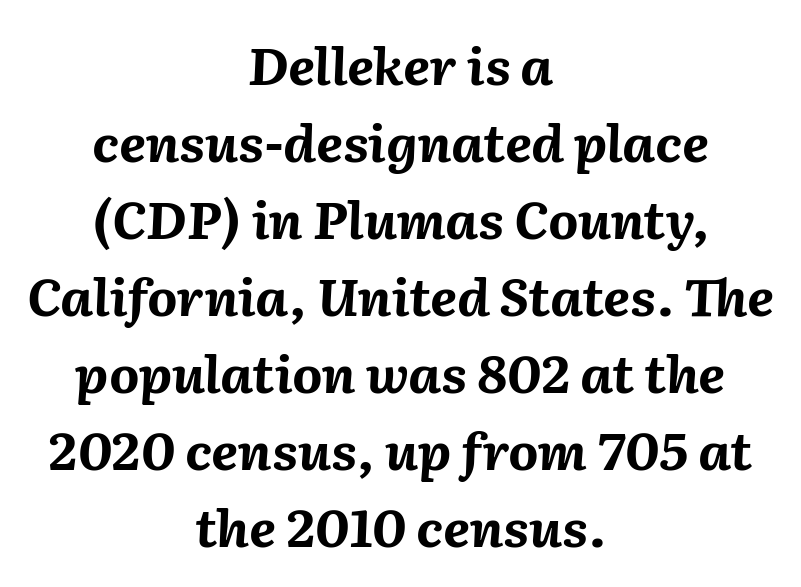
Descenders are the only things crossing below the line. Horizontally, the lines are justified to the midpoint only. The passage shown is typed in a proportional face where columns would drift. This sample uses plain, unmodified letter spacing. One glance says typical: line gaps are just what's usual. The sample has been set heavy, in full bold.
